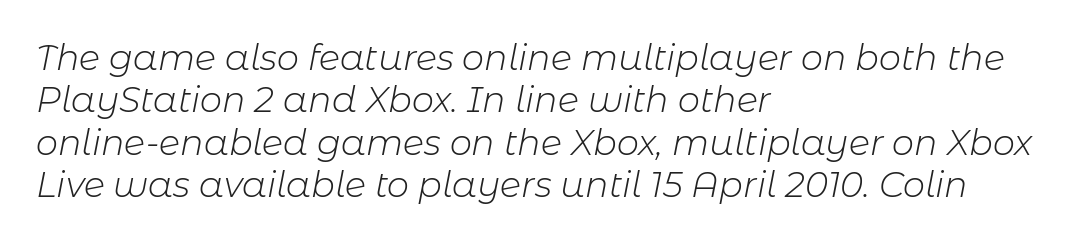
Q: Is the text bold? A: No.
Q: Is the text italic (slanted)? A: Yes, it leans right by about 11 degrees.
Q: Is the text underlined? A: No.
Q: How is the paragraph aligned? A: Left-aligned.
Q: Is the spacing between letters normal or unusually wide? A: Normal.
Q: Width (condensed, normal, or wide)? A: Normal.
Q: Stroke contrast? A: Low.
Q: x-height? A: Medium.
Q: Monospaced? A: No.
